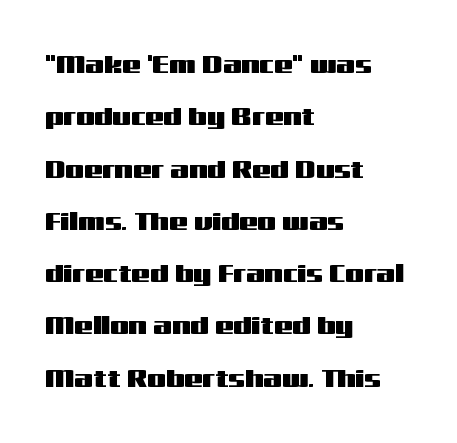
{"italic": "no", "underline": "no", "align": "left", "line_spacing": "loose", "line_spacing_ratio": 2.01, "letter_spacing": "normal", "letter_spacing_em": 0.0, "glyph_px": 26}
